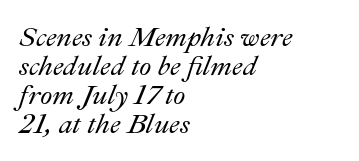
The image shows 28 px text type, italic (leaning right); set left-aligned, tight line spacing (1.03x), normal letter spacing, not underlined; medium stroke contrast and a small x-height.
